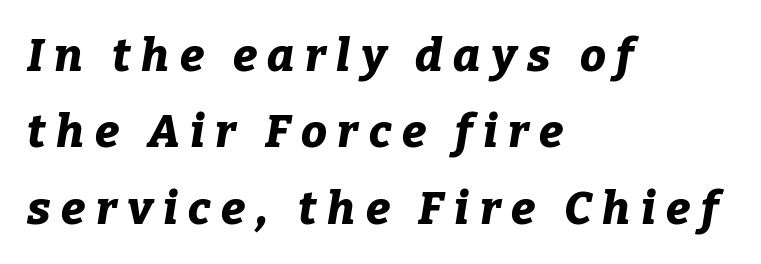
Q: Is the text bold? A: Yes.
Q: Is the text italic (slanted)? A: Yes, it leans right by about 9 degrees.
Q: Is the text underlined? A: No.
Q: How is the paragraph aligned? A: Left-aligned.
Q: Is the spacing between letters normal or unusually wide? A: Unusually wide.
Q: Is the spacing between lines tight, normal or loose? A: Normal.
Q: Width (condensed, normal, or wide)? A: Normal.
Q: Stroke contrast? A: Low.
Q: x-height? A: Medium.
Q: Monospaced? A: No.
